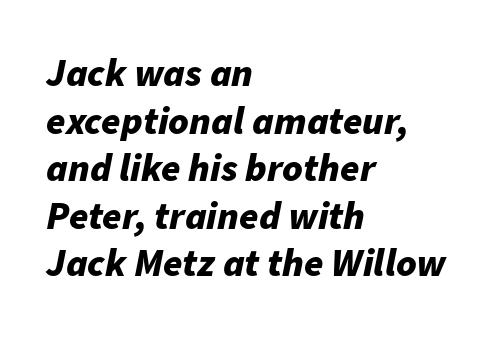
Q: Is the text bold? A: Yes.
Q: Is the text italic (slanted)? A: Yes, it leans right by about 11 degrees.
Q: Is the text underlined? A: No.
Q: How is the paragraph aligned? A: Left-aligned.
Q: Is the spacing between letters normal or unusually wide? A: Normal.
Q: Width (condensed, normal, or wide)? A: Normal.
Q: Stroke contrast? A: Low.
Q: x-height? A: Medium.
Q: Monospaced? A: No.
